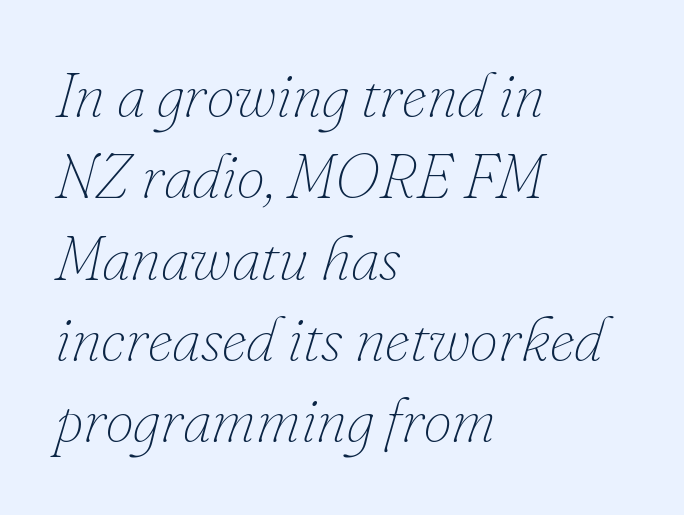
The image shows 63 px thin type, italic (leaning right); set left-aligned, normal line spacing (1.29x), normal letter spacing, not underlined; low stroke contrast and a small x-height.
